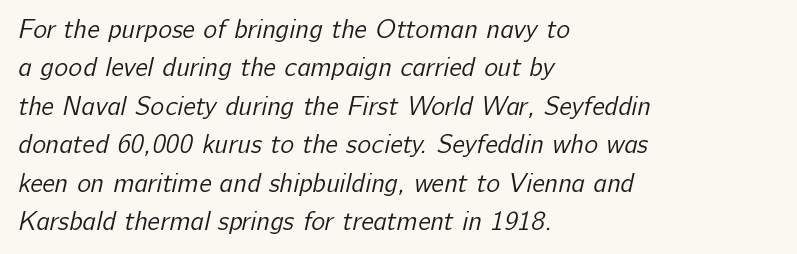
Q: Is the text bold? A: No.
Q: Is the text underlined? A: No.
Q: How is the paragraph aligned? A: Left-aligned.
Q: Is the spacing between letters normal or unusually wide? A: Normal.
Q: Is the spacing between lines tight, normal or loose? A: Normal.
